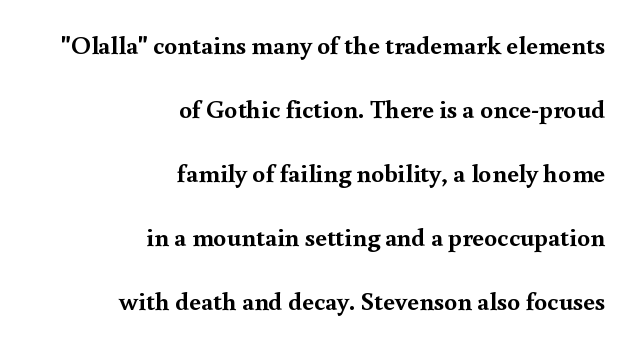
The image shows 26 px bold type, upright; set right-aligned, loose line spacing (2.46x), normal letter spacing, not underlined.
